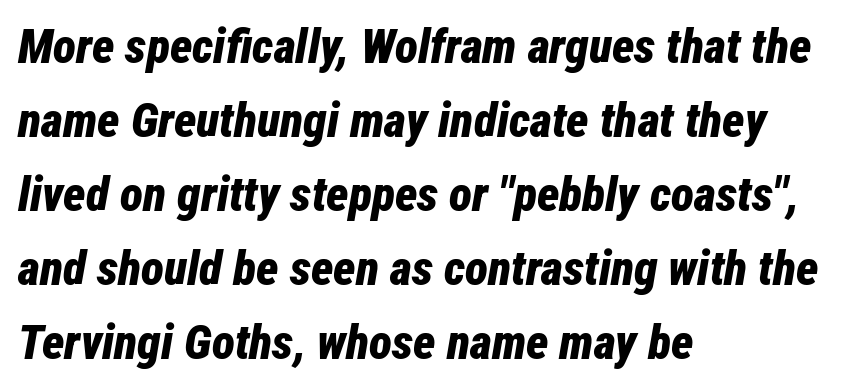
Q: Is the text bold? A: Yes.
Q: Is the text italic (slanted)? A: Yes, it leans right by about 12 degrees.
Q: Is the text underlined? A: No.
Q: How is the paragraph aligned? A: Left-aligned.
Q: Is the spacing between letters normal or unusually wide? A: Normal.
Q: Is the spacing between lines tight, normal or loose? A: Normal.
Q: Width (condensed, normal, or wide)? A: Condensed.
Q: Stroke contrast? A: Low.
Q: x-height? A: Medium.
Q: Monospaced? A: No.
